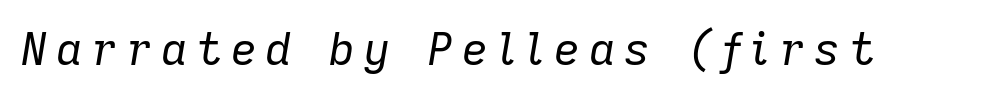
Tall strokes in this sample are angled rather than plumb. No extra ink here — the face is not bold. No word sits above an underline. This sample has the flowing, uneven cadence of proportional lettering.
